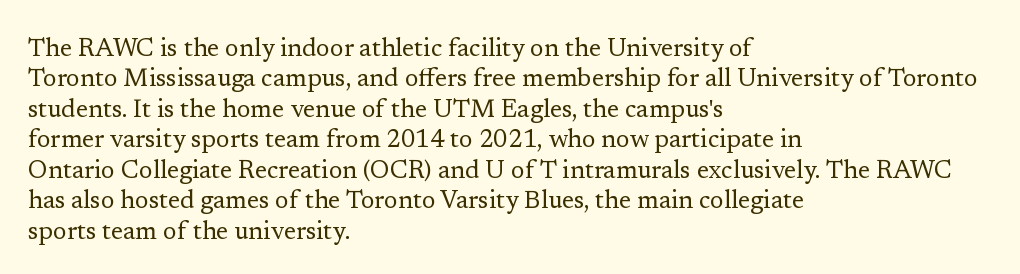
{"italic": "no", "bold": "no", "underline": "no", "align": "left", "line_spacing_ratio": 1.22, "letter_spacing": "normal", "letter_spacing_em": 0.0, "glyph_px": 25}
